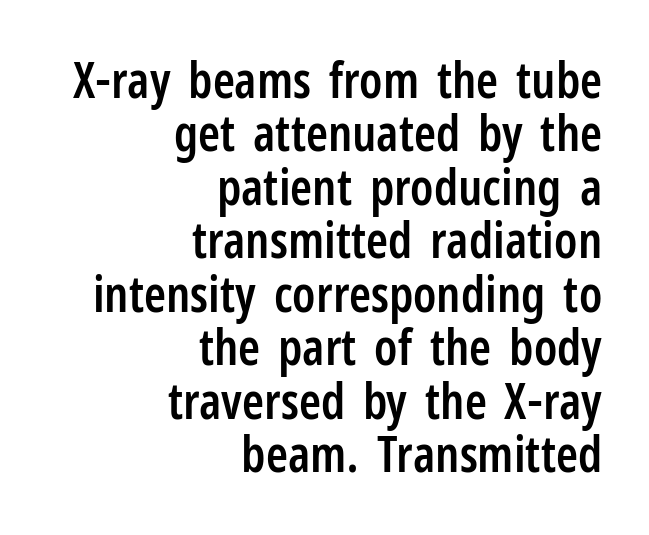
{"serif": "no", "italic": "no", "bold": "semi", "weight": "semibold", "width": "condensed", "stroke_contrast": "low", "x_height": "medium", "monospaced": "no", "underline": "no", "align": "right", "line_spacing": "tight", "line_spacing_ratio": 1.07, "letter_spacing": "normal", "letter_spacing_em": 0.0, "glyph_px": 50}
